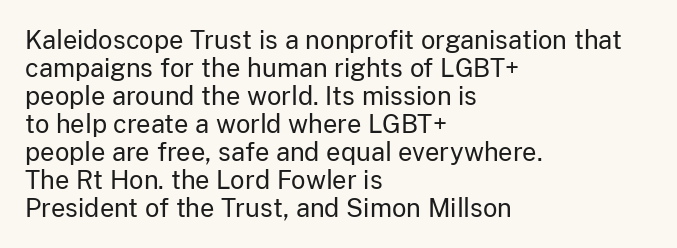
The paragraph shown leans on its left margin. Cramped leading. Is this a heavy cut? Hardly; it is regular or lighter. A typesetter would mark this as roman, not italic. A bare baseline throughout the passage. The line texture is even and compact thanks to regular tracking.
